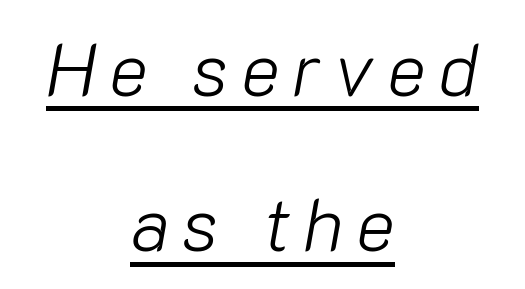
Q: Is the text bold? A: No.
Q: Is the text italic (slanted)? A: Yes, it leans right by about 10 degrees.
Q: Is the text underlined? A: Yes.
Q: How is the paragraph aligned? A: Centered.
Q: Is the spacing between lines tight, normal or loose? A: Loose.
Q: Width (condensed, normal, or wide)? A: Normal.
Q: Stroke contrast? A: Low.
Q: x-height? A: Medium.
Q: Monospaced? A: No.
